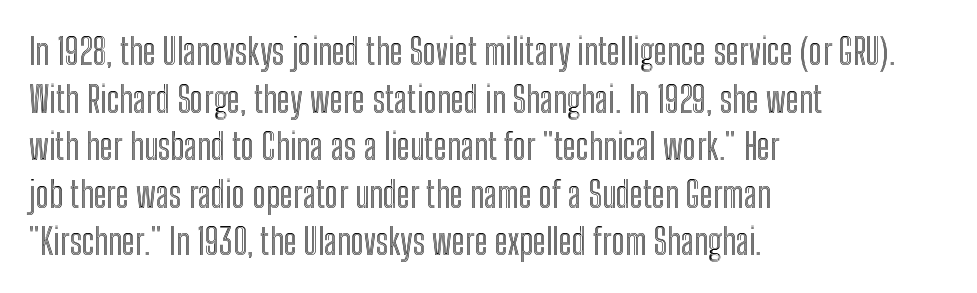
{"italic": "no", "width": "condensed", "x_height": "medium", "monospaced": "no", "underline": "no", "align": "left", "line_spacing": "normal", "line_spacing_ratio": 1.32, "letter_spacing": "normal", "letter_spacing_em": 0.0, "glyph_px": 36}
